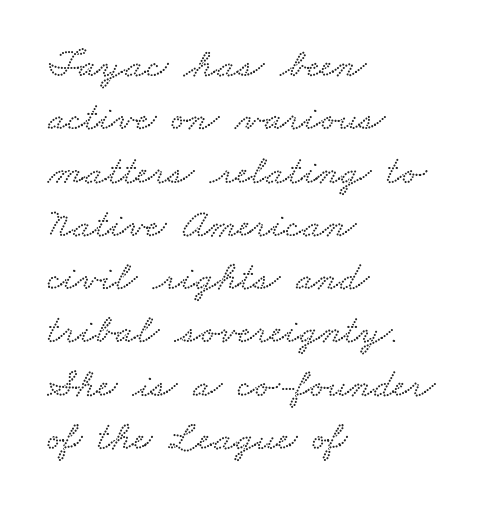
These lines keep a tight, regular rhythm from letter to letter. Proportional: the letters do not fall into vertical columns. The typesetter chose a ragged-right arrangement here. Baseline-to-baseline distance is the conventional proportion of letter height.
